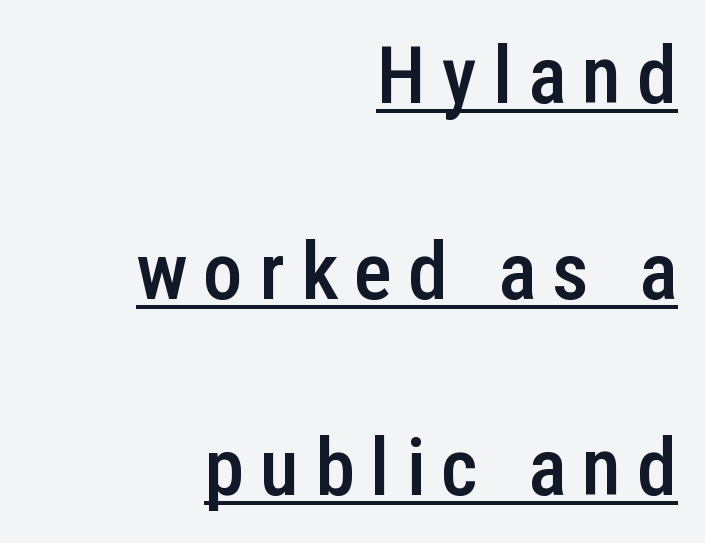
{"serif": "no", "italic": "no", "bold": "semi", "weight": "semibold", "width": "condensed", "stroke_contrast": "low", "x_height": "medium", "monospaced": "no", "underline": "yes", "align": "right", "line_spacing": "loose", "line_spacing_ratio": 2.45, "letter_spacing": "wide", "letter_spacing_em": 0.2, "glyph_px": 80}
